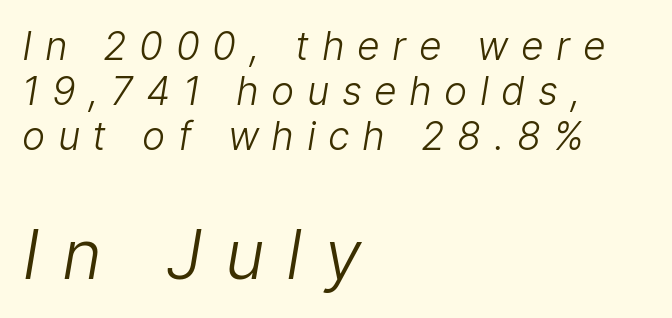
The image shows 69 px light sans-serif type; set left-aligned, tight line spacing (1.15x), unusually wide letter spacing (+0.32 em), not underlined; the second (bottom) block is 1.77x larger; low stroke contrast and a medium x-height.
